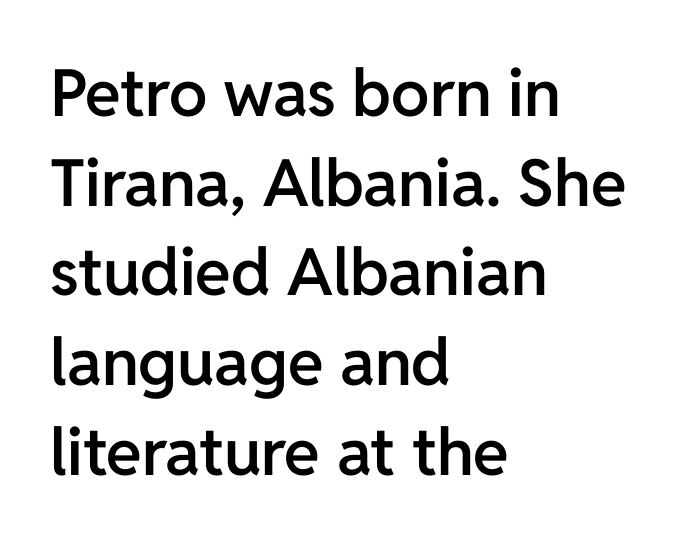
These lines are rendered in a variable-pitch font. Each glyph is drawn with semibold strokes, heavier than normal yet not fully bold. I'd call this a sans setting — the letters go barefoot. Typeset ragged right — the left edge is the straight one.
